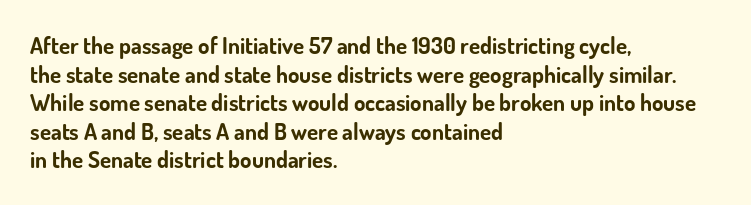
Every character sits straight up, as roman type does. Stroke thickness is high; the sample reads as a true bold. Inter-character spacing is left at the font's built-in metrics. Casual observation: everything's shoved over to the left. The specimen omits any rule beneath the text block's lines.
